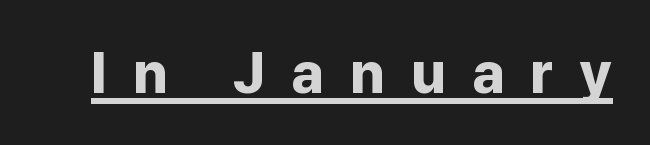
How heavy is the stroke? Heavy — this is a bold. Each letter keeps its own natural width here, so spacing adapts to shape. A typographer would call this underscored text. The specimen reads as upright at a glance. You can tell from the bare stems that sans-serif type was used.
